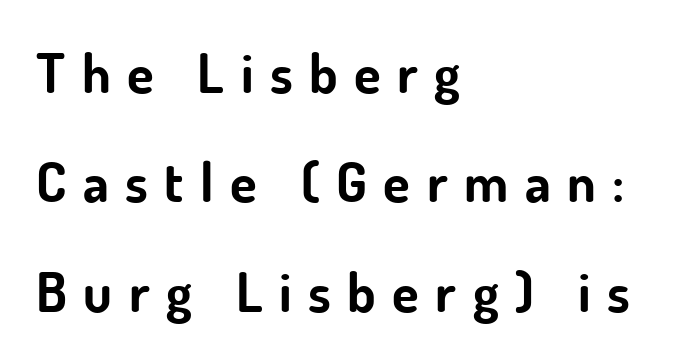
The strip under each line holds only bare page. Each word looks stretched out because of the extra space between its letters. This is sans-serif lettering, the kind often seen on screens and signage. Rows of type keep a wide berth in the vertical direction. Every row of glyphs begins at an identical x-position on the left.
